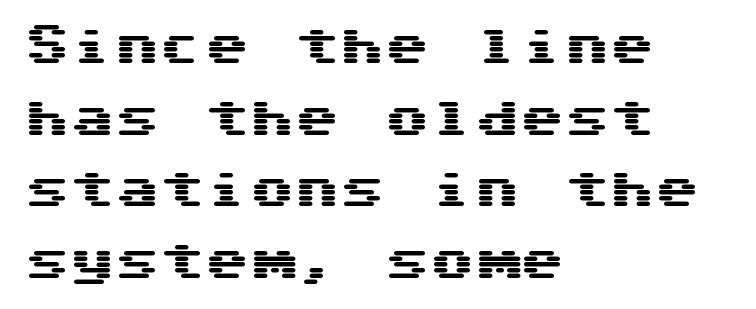
Q: Is the text italic (slanted)? A: No, it is upright.
Q: Is the typeface a serif or a sans-serif typeface? A: Sans-serif.
Q: Is the text underlined? A: No.
Q: How is the paragraph aligned? A: Left-aligned.
Q: Is the spacing between letters normal or unusually wide? A: Normal.
Q: Is the spacing between lines tight, normal or loose? A: Normal.
Q: Width (condensed, normal, or wide)? A: Wide.
Q: Stroke contrast? A: Medium.
Q: x-height? A: Medium.
